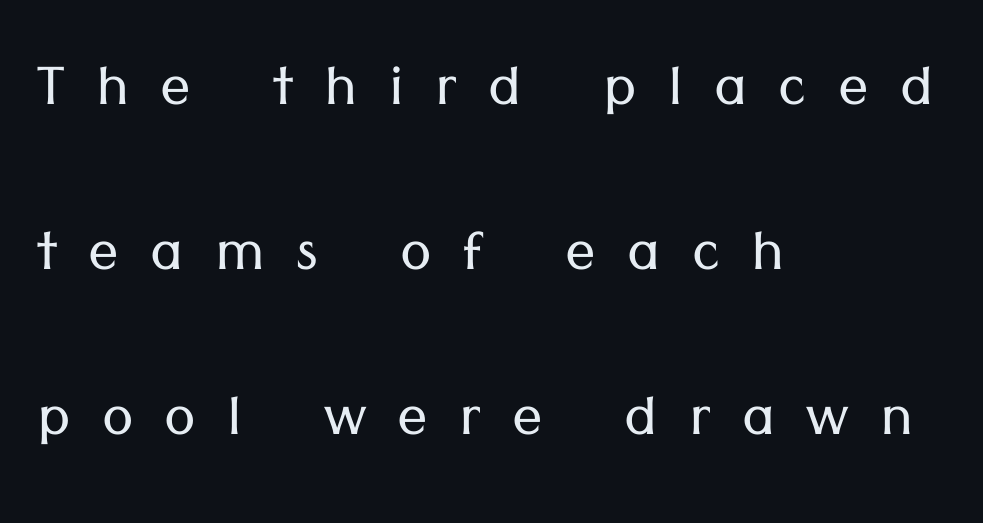
This sample has the flowing, uneven cadence of proportional lettering. Does the leading feel generous? Absolutely, it's lavish. Is the stroke heavy? The answer is a plain regular-or-lighter. In terms of letterform style, serifs are entirely absent.
